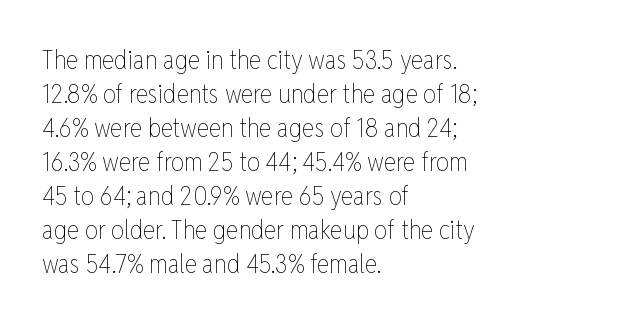
The image shows 26 px text type, upright; set left-aligned, normal line spacing (1.31x), normal letter spacing, not underlined.
